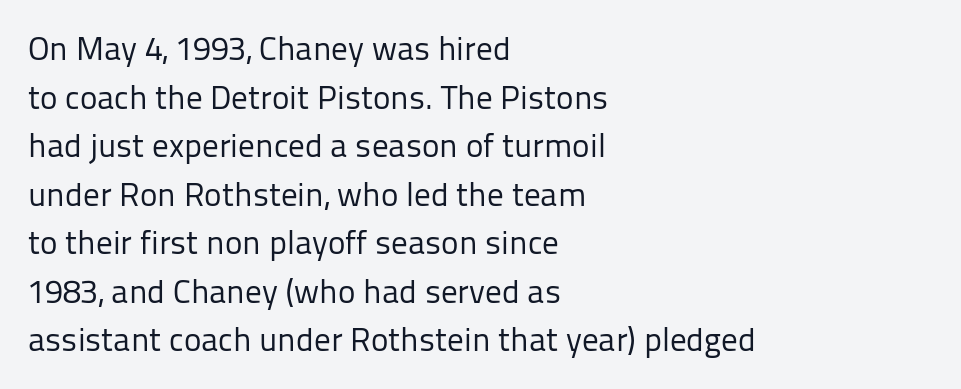
You can tell it's not italic because the verticals are truly vertical. On a weight scale, this lands at 450 or below. This rendering leaves character spacing at its baseline value. The letters advance in unequal steps, a hallmark of proportional type. Does the leading feel generous? No, just average.
